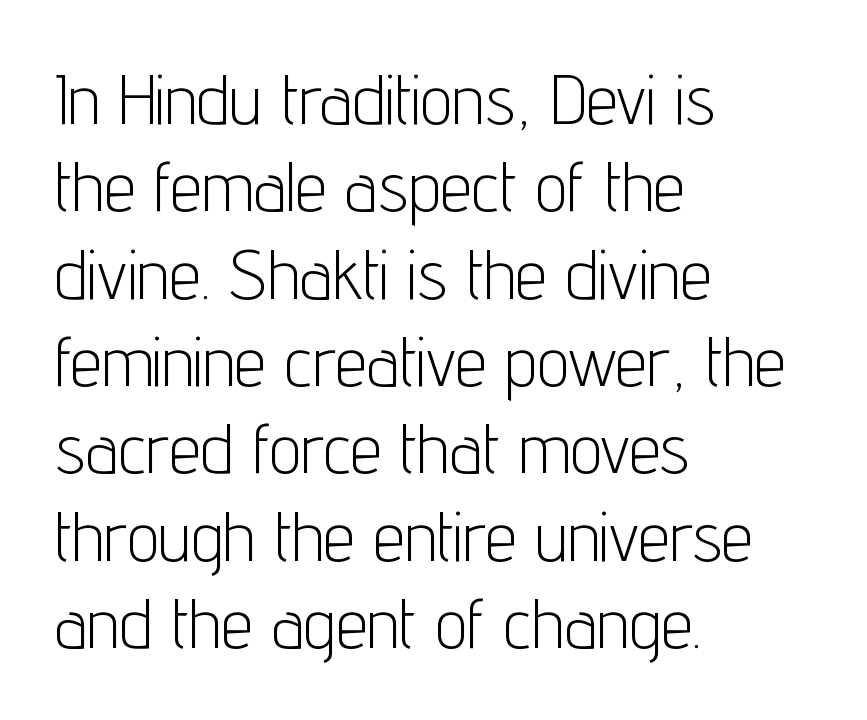
Q: Is the text bold? A: No.
Q: Is the text italic (slanted)? A: No, it is upright.
Q: Is the typeface a serif or a sans-serif typeface? A: Sans-serif.
Q: Is the text underlined? A: No.
Q: How is the paragraph aligned? A: Left-aligned.
Q: Is the spacing between letters normal or unusually wide? A: Normal.
Q: Width (condensed, normal, or wide)? A: Condensed.
Q: Stroke contrast? A: Low.
Q: x-height? A: Medium.
Q: Monospaced? A: No.
